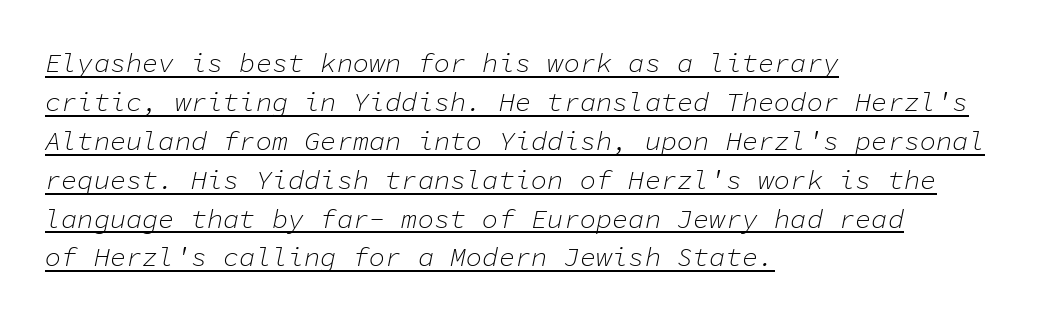
{"italic": "yes", "lean": "right", "slant_degrees": 11, "bold": "no", "underline": "yes", "align": "left", "line_spacing": "normal", "line_spacing_ratio": 1.44, "letter_spacing": "normal", "letter_spacing_em": 0.0, "glyph_px": 27}
